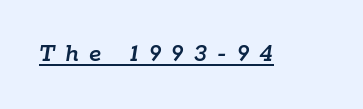
Tall strokes in this sample are angled rather than plumb. Descenders here cross a horizontal rule under the line. Caption: expanded tracking, letters set apart.
